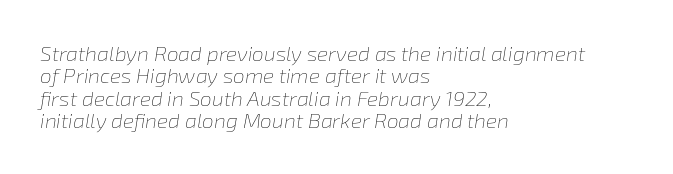
{"italic": "yes", "lean": "right", "slant_degrees": 8, "bold": "no", "underline": "no", "align": "left", "line_spacing": "tight", "line_spacing_ratio": 1.07, "letter_spacing": "normal", "letter_spacing_em": 0.0, "glyph_px": 21}
